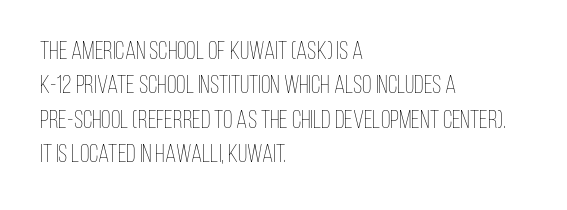
The image shows 25 px text type, upright; set left-aligned, normal line spacing (1.38x), normal letter spacing, not underlined.
